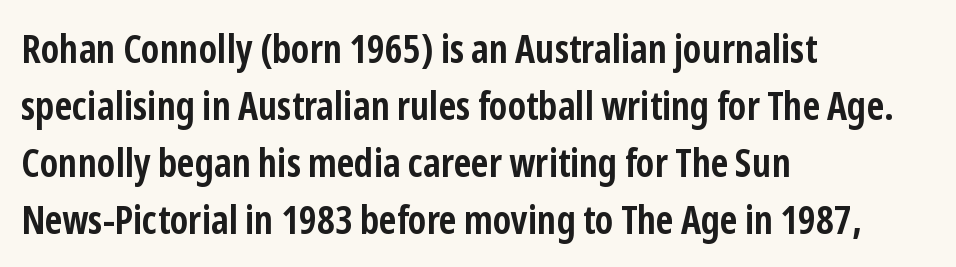
The rendering uses natural spacing where letterforms have individual widths. The lines are quadded left. Type style note: lacks serifs. Does extra space separate the letters? No, they use regular spacing. When letters stand straight like this, we call the style roman or upright. Weight: bold.
